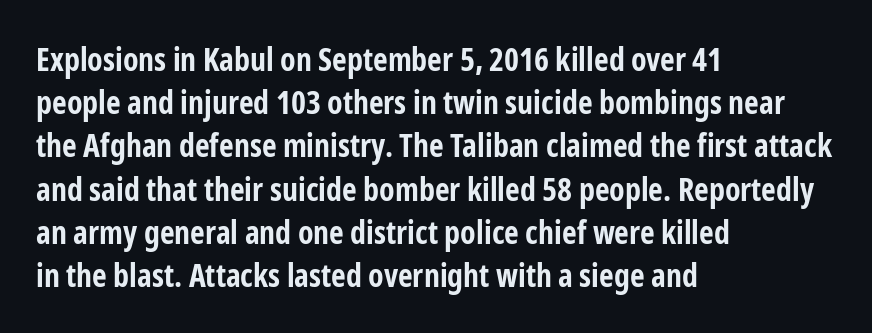
{"serif": "no", "italic": "no", "bold": "yes", "weight": "bold", "width": "condensed", "stroke_contrast": "low", "x_height": "medium", "monospaced": "no", "underline": "no", "align": "left", "line_spacing": "normal", "line_spacing_ratio": 1.35, "letter_spacing": "normal", "letter_spacing_em": 0.0, "glyph_px": 32}
